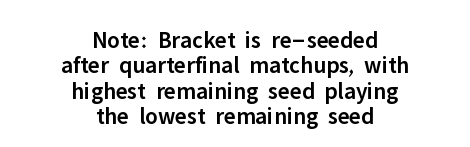
Typesetter's note: demi weight, one step under bold. The lettering holds an erect, upright posture throughout. The letters sit at their default tracking, neither squeezed nor spread. Cramped leading. The gap between lines stays unmarked.
